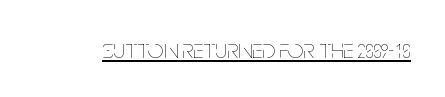
{"italic": "no", "bold": "no", "underline": "yes", "letter_spacing": "normal", "letter_spacing_em": 0.0, "glyph_px": 27}
